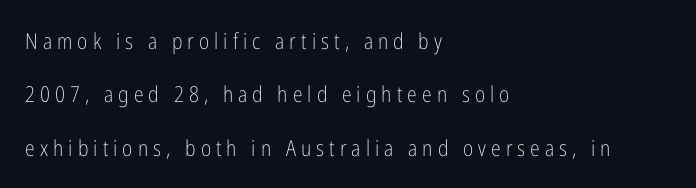
Glyph-to-glyph distance is far greater than everyday printed text. Just letters on the line, the space beneath them empty. Vertical stems look standard width or narrower in stroke. One-word summary of the alignment: left.
